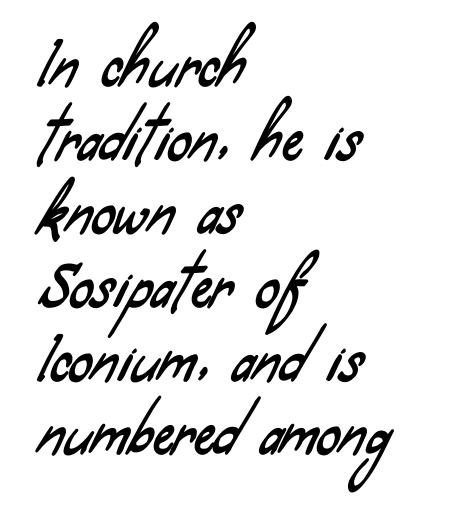
Plain, unruled lines of type. Horizontal alignment here is leftward, the default for most running prose. Nope, no serifs anywhere on these letters. Honestly, the letter spacing is just normal — you wouldn't notice it. Proportional: the letters do not fall into vertical columns. Horizontal bands of white between lines are of average thickness.
